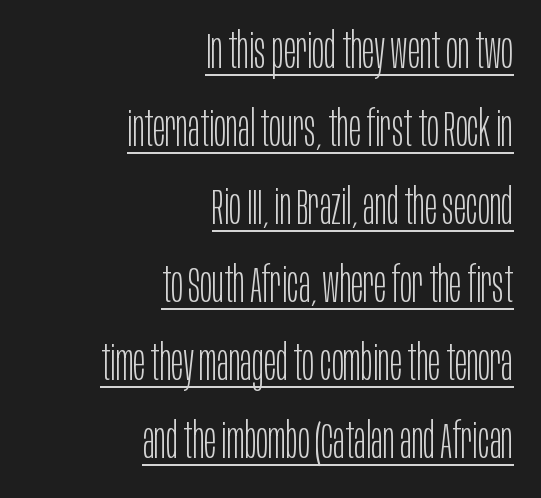
Each stroke keeps to a modest, everyday thickness or less. This sample has the flowing, uneven cadence of proportional lettering. Vertical strokes here are truly vertical. No feet cap the strokes, marking this as sans-serif type. Observe the ordinary spacing: letters are neighbours, not strangers. Glance below the letters and you will spot a drawn line.
